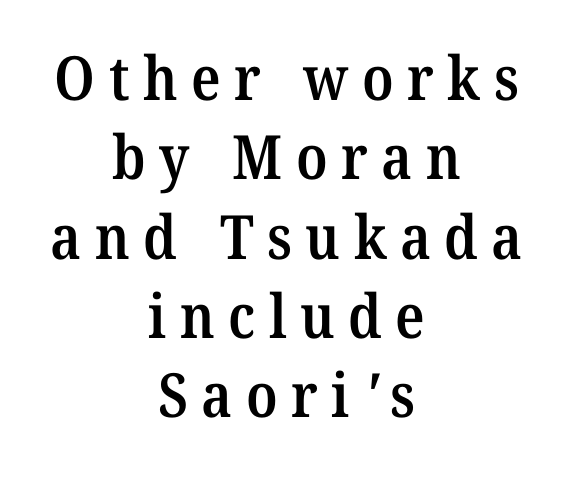
{"serif": "yes", "bold": "semi", "weight": "semibold", "width": "normal", "stroke_contrast": "medium", "x_height": "medium", "monospaced": "no", "underline": "no", "align": "center", "line_spacing": "normal", "line_spacing_ratio": 1.3, "letter_spacing": "wide", "letter_spacing_em": 0.22, "glyph_px": 61}
